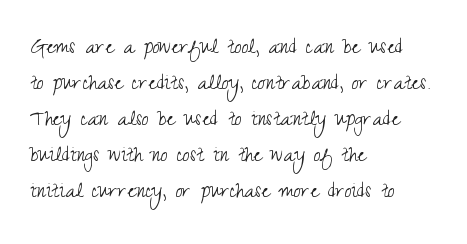
Q: Is the text bold? A: No.
Q: Is the text italic (slanted)? A: No, it is upright.
Q: Is the text underlined? A: No.
Q: How is the paragraph aligned? A: Left-aligned.
Q: Is the spacing between letters normal or unusually wide? A: Normal.
Q: Is the spacing between lines tight, normal or loose? A: Normal.
